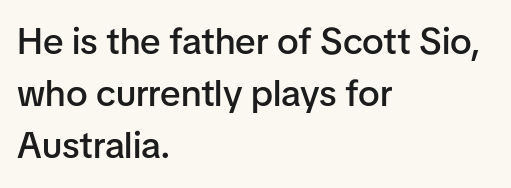
Q: Is the text bold? A: Semi-bold.
Q: Is the text italic (slanted)? A: No, it is upright.
Q: Is the typeface a serif or a sans-serif typeface? A: Sans-serif.
Q: Is the text underlined? A: No.
Q: How is the paragraph aligned? A: Left-aligned.
Q: Is the spacing between letters normal or unusually wide? A: Normal.
Q: Is the spacing between lines tight, normal or loose? A: Normal.
Q: Width (condensed, normal, or wide)? A: Normal.
Q: Stroke contrast? A: Low.
Q: x-height? A: Medium.
Q: Monospaced? A: No.
